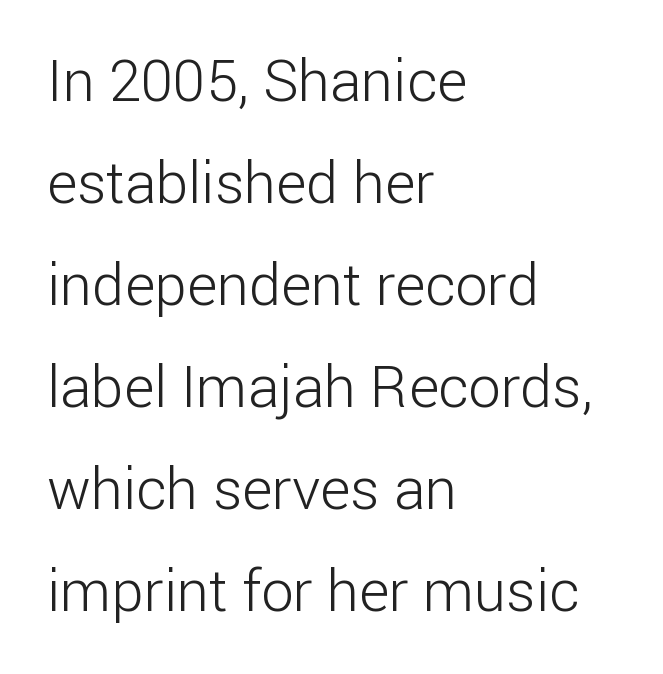
The image shows 58 px light sans-serif type, upright; set left-aligned, line spacing 1.76x, normal letter spacing, not underlined; low stroke contrast and a medium x-height.
